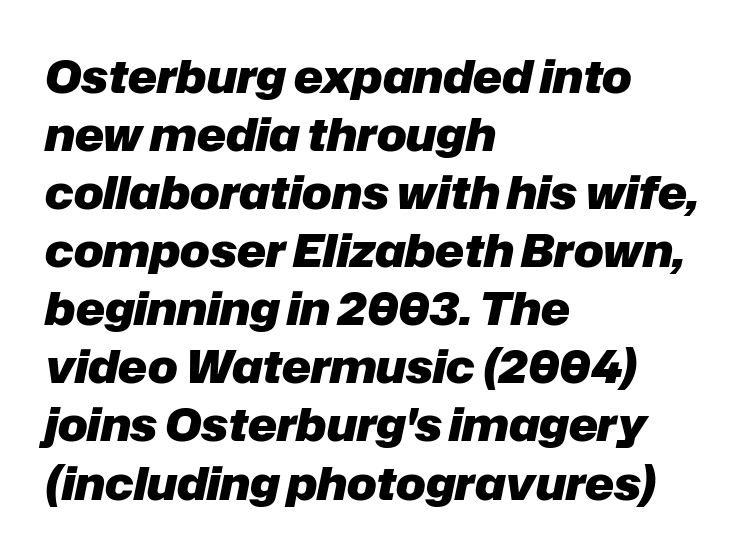
The image shows 44 px heavy type, italic (leaning right); set left-aligned, normal line spacing (1.32x), normal letter spacing, not underlined; low stroke contrast and a medium x-height.
